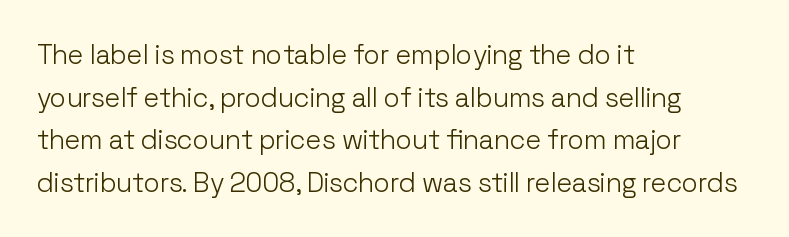
Q: Is the text bold? A: No.
Q: Is the text italic (slanted)? A: No, it is upright.
Q: Is the text underlined? A: No.
Q: How is the paragraph aligned? A: Left-aligned.
Q: Is the spacing between letters normal or unusually wide? A: Normal.
Q: Is the spacing between lines tight, normal or loose? A: Normal.
